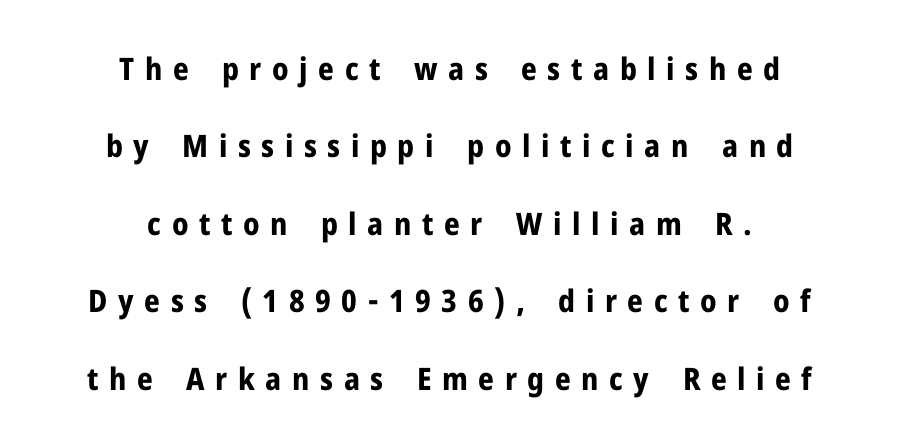
{"serif": "no", "italic": "no", "bold": "yes", "weight": "bold", "width": "normal", "stroke_contrast": "low", "x_height": "medium", "monospaced": "no", "underline": "no", "align": "center", "line_spacing": "loose", "line_spacing_ratio": 2.5, "letter_spacing": "wide", "letter_spacing_em": 0.34, "glyph_px": 31}
